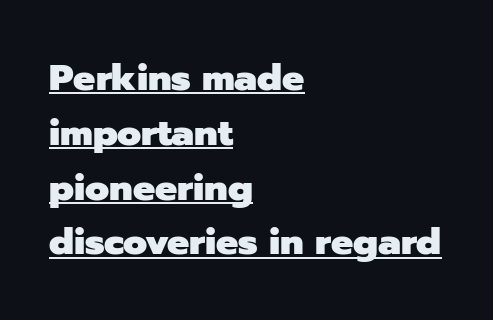
The image shows 37 px heavy sans-serif type, upright; set left-aligned, normal line spacing (1.48x), normal letter spacing, underlined; low stroke contrast and a medium x-height.
